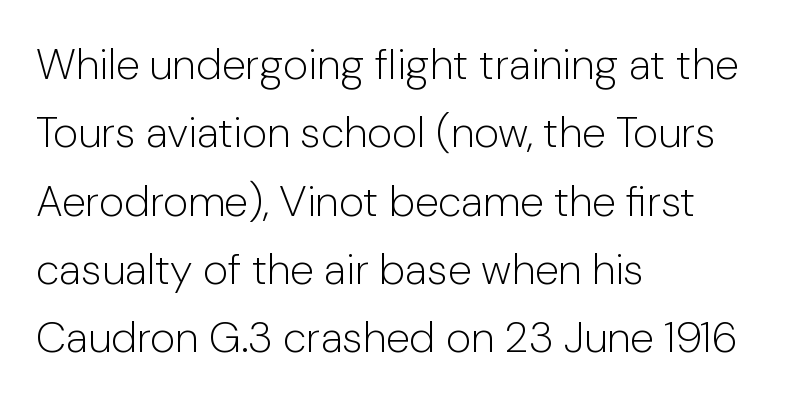
The line-height multiplier appears to be the usual default. The passage shown is typed in a proportional face where columns would drift. This is roman type, the default non-slanted kind. Line beginnings align vertically; line endings do not. Bare-footed words on every line. The glyphs in this specimen are sans serif.
